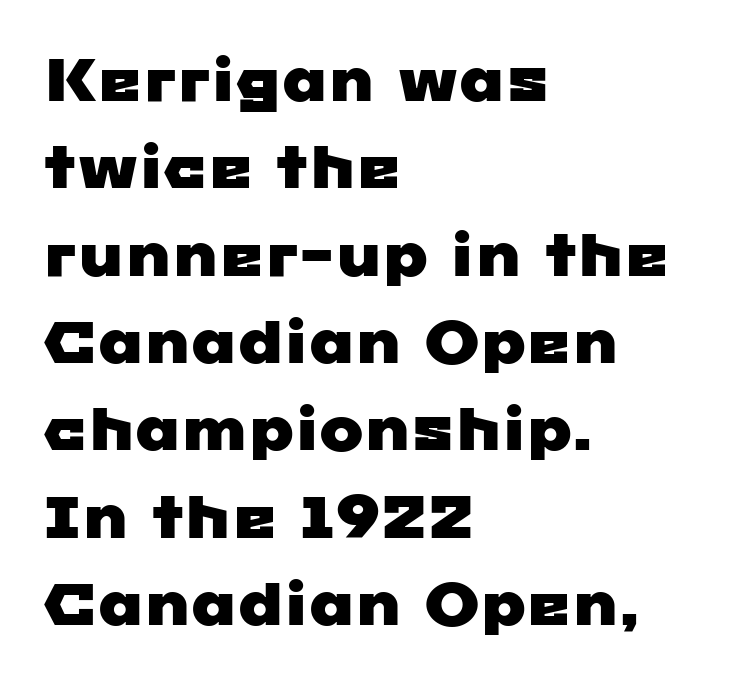
The space beneath each line is pristine and unruled. Note the varied advance widths — an 'i' is clearly narrower than an 'm'. A typesetter would call this zero additional tracking. This block has exactly the height ordinary leading produces. These lines are composed in type without serifs. Alignment: flush left.
